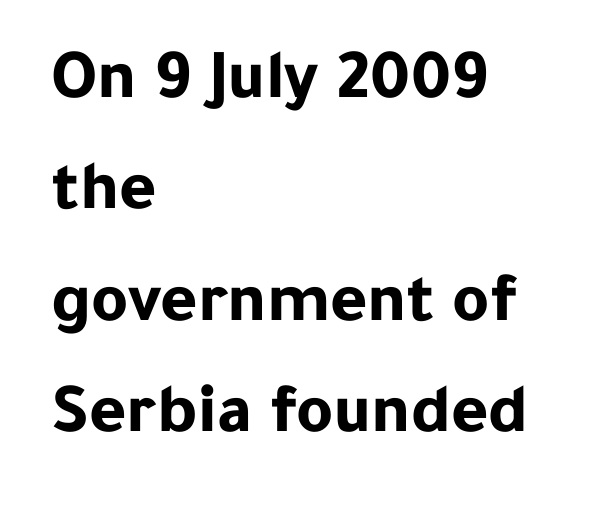
A bare baseline throughout the passage. This rendering uses left alignment, leaving the right contour irregular. A typesetter would call this proportional, since set widths differ per character. The horizontal fit of the characters is conventional and even. Posture: upright roman.
